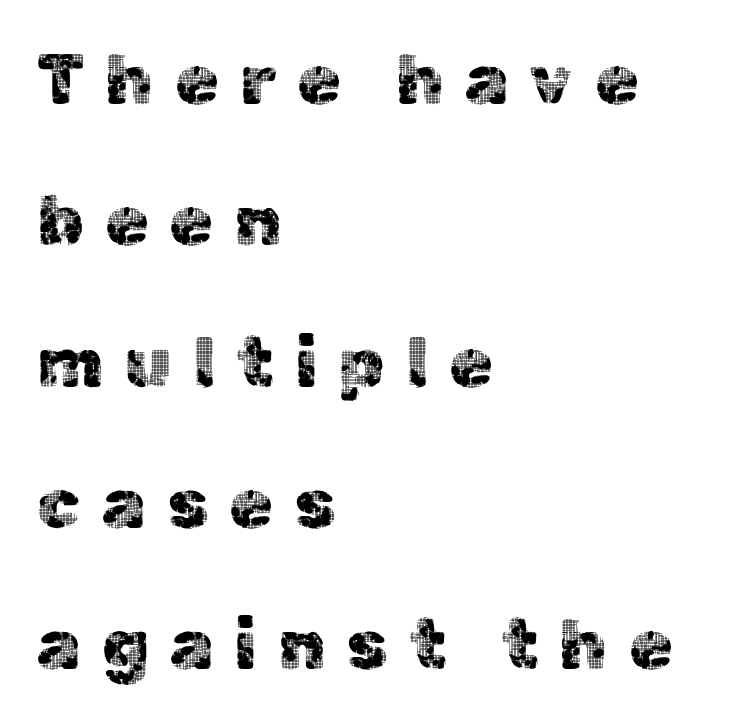
Teacher's note: observe the even left margin — that is flush-left alignment. Are there feet on the stems? There aren't — it's a sans. Line spacing here is loose. The letters advance in unequal steps, a hallmark of proportional type.
